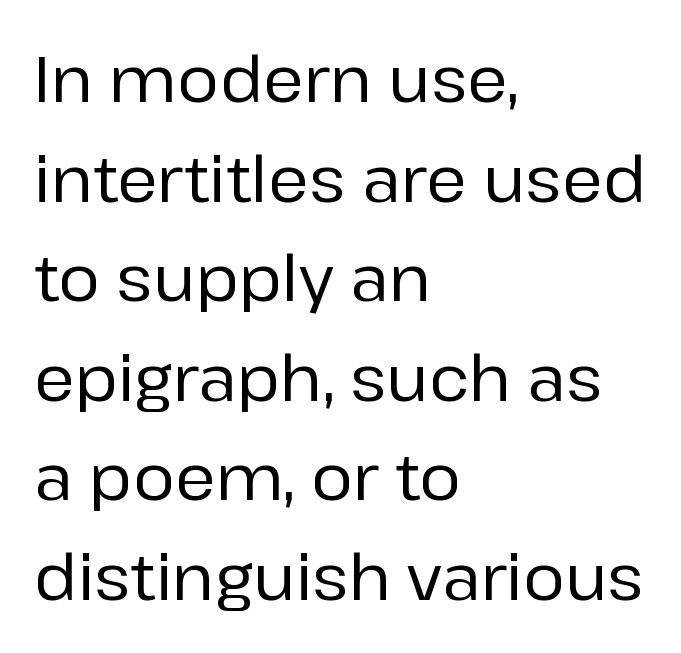
Typeset ragged right — the left edge is the straight one. One glance says typical: line gaps are just what's usual. Look at the bottom of the vertical strokes: they stop flat, with no serifs. These lines are rendered in a variable-pitch font.
